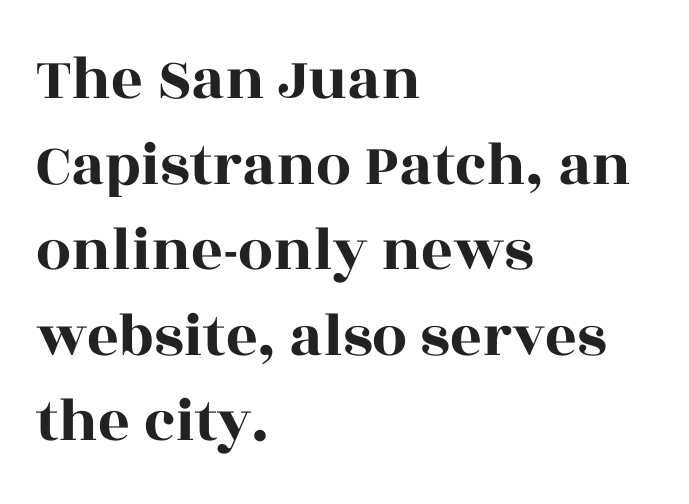
Rule under the text: the space is simply empty. Is there any slant? The stems are plumb. The rendering uses natural spacing where letterforms have individual widths. All the whitespace from short lines collects on the right. Look at the bottom of the vertical strokes: they flare into serifs here. Honestly, the letter spacing is just normal — you wouldn't notice it.
